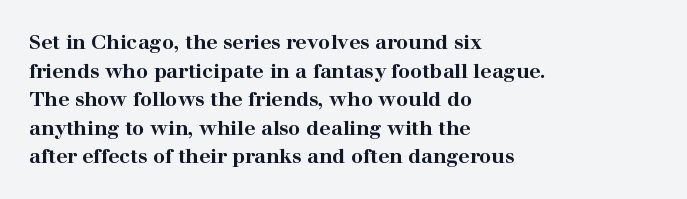
This sample uses an upright cut, with every glyph sitting square on the baseline. Only glyphs here, with clear space below each row. Visually the block forms a straight wall on the left and a jagged coastline on the right. Its strokes are broad and dark, the hallmark of bold type. This block has exactly the height ordinary leading produces. The passage shown has conventional tracking throughout.
